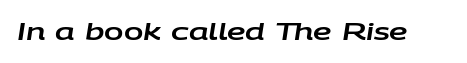
{"italic": "yes", "lean": "right", "slant_degrees": 9, "underline": "no", "letter_spacing": "normal", "letter_spacing_em": 0.0, "glyph_px": 23}
